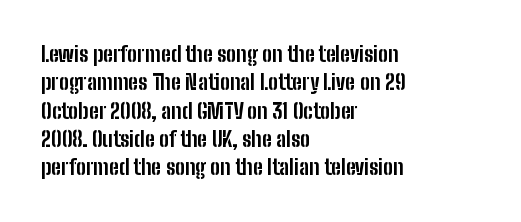
The lines in this sample share a left origin and differ only in where they stop. The block of text has a typical density, with ordinary space between rows. Posture: upright roman. The characters look thick and weighty, a clear bold. Letters rest on an invisible, unmarked baseline. There is no visible air inserted between adjacent glyphs.
